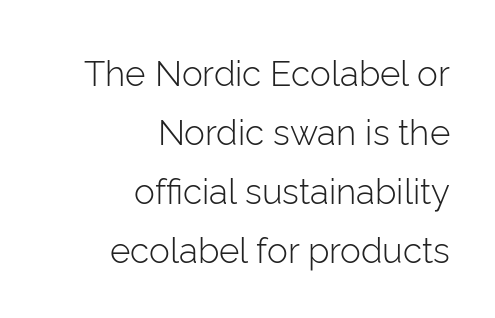
{"serif": "no", "italic": "no", "bold": "no", "weight": "light", "width": "normal", "stroke_contrast": "low", "x_height": "medium", "monospaced": "no", "underline": "no", "align": "right", "line_spacing": "normal", "line_spacing_ratio": 1.69, "letter_spacing": "normal", "letter_spacing_em": 0.0, "glyph_px": 35}
